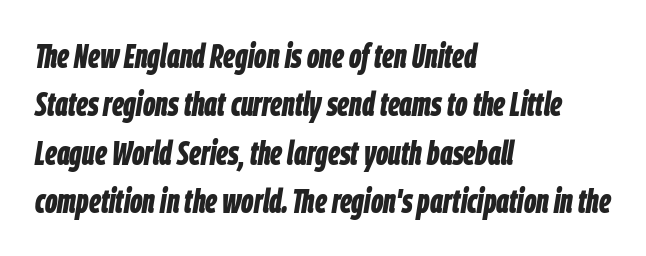
{"italic": "yes", "lean": "right", "slant_degrees": 9, "bold": "yes", "weight": "bold", "width": "condensed", "stroke_contrast": "low", "x_height": "large", "monospaced": "no", "underline": "no", "align": "left", "line_spacing": "normal", "line_spacing_ratio": 1.42, "letter_spacing": "normal", "letter_spacing_em": 0.0, "glyph_px": 34}
